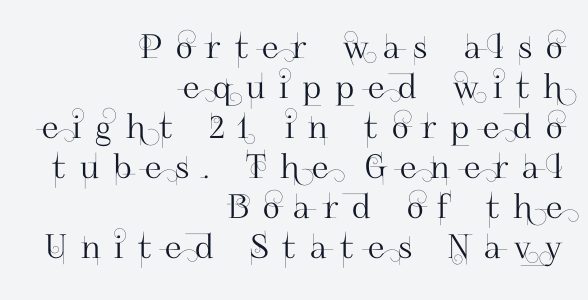
{"serif": "no", "italic": "no", "width": "normal", "stroke_contrast": "high", "x_height": "small", "monospaced": "no", "underline": "no", "align": "right", "line_spacing_ratio": 1.21, "letter_spacing": "wide", "letter_spacing_em": 0.42, "glyph_px": 33}
